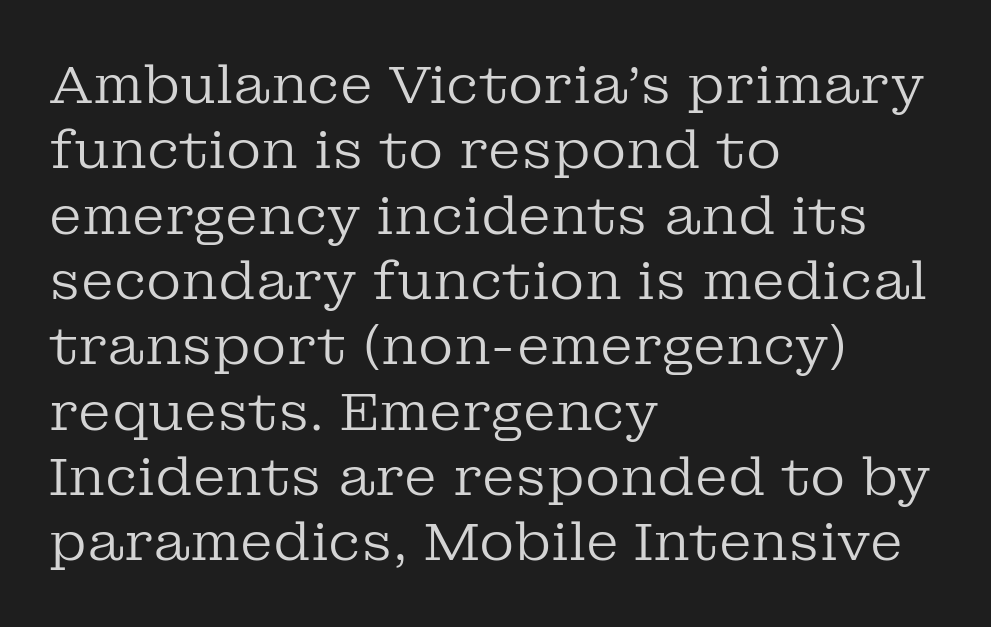
Italic: no, the glyphs are upright roman. Varying glyph widths throughout — classic text-font behaviour. No extra tracking has been applied to these lines. This is serif lettering, the kind often seen in printed books. Heaviness? Minimal to ordinary, like unemphasized prose. The string is rendered with underlining switched off.
